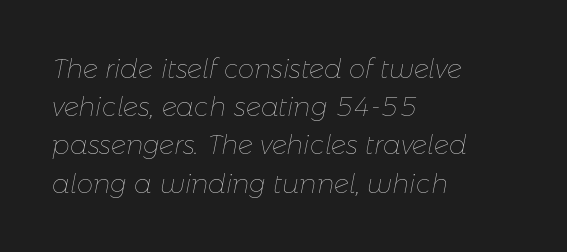
The image shows 26 px text type, italic (leaning right); set left-aligned, normal line spacing (1.47x), normal letter spacing, not underlined.
